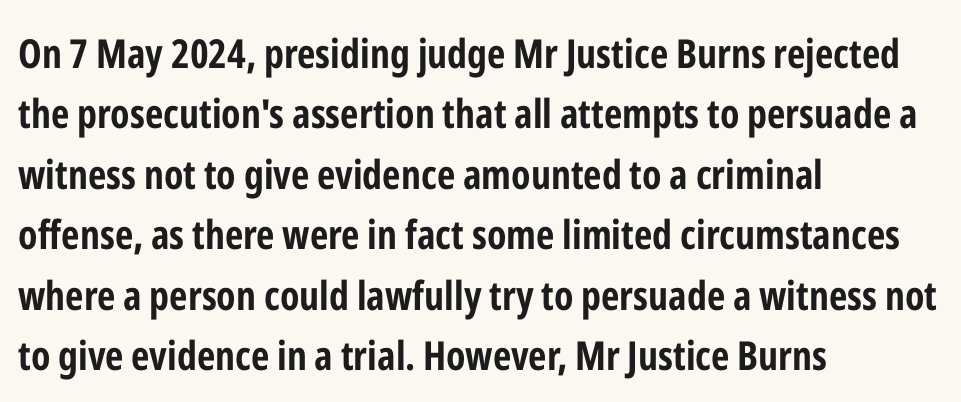
The image shows 40 px bold, condensed sans-serif type, upright; set left-aligned, normal line spacing (1.51x), normal letter spacing, not underlined; low stroke contrast and a medium x-height.
